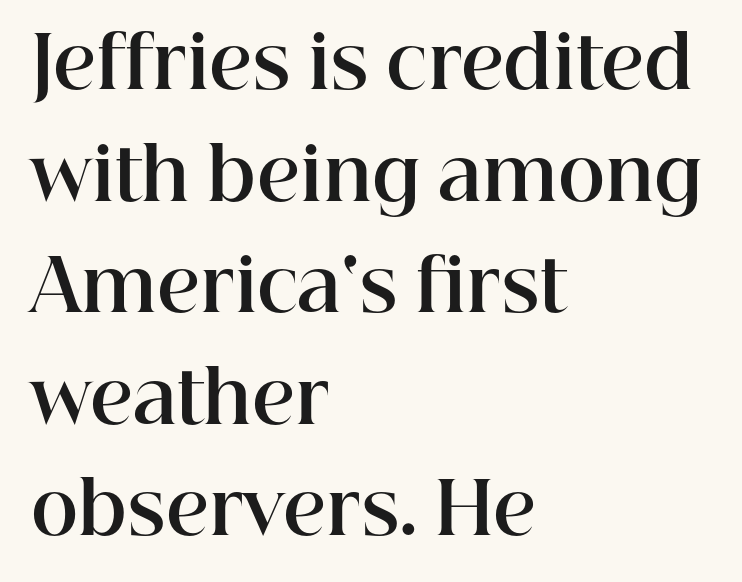
The gaps between neighbouring characters are ordinary and unremarkable. This sample uses an upright cut, with every glyph sitting square on the baseline. In terms of weight, the rendering is a true, heavy bold. The zone under the glyphs is completely vacant. This is serif lettering, the kind often seen in printed books. Is this a fixed-width face? No — the glyphs have proportional, varying widths.
